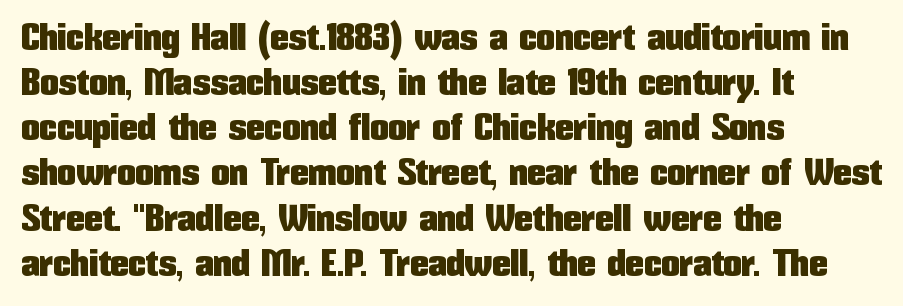
{"serif": "no", "italic": "no", "width": "condensed", "stroke_contrast": "low", "x_height": "medium", "monospaced": "no", "underline": "no", "align": "left", "line_spacing_ratio": 1.22, "letter_spacing": "normal", "letter_spacing_em": 0.0, "glyph_px": 37}
